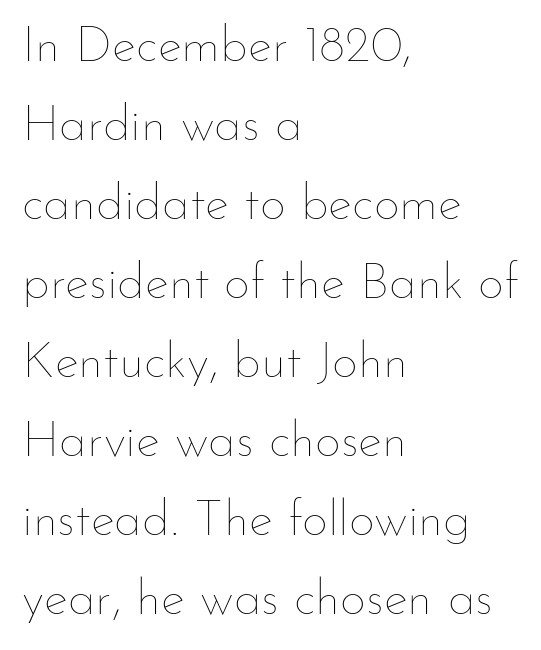
The image shows 51 px thin type, upright; set left-aligned, normal line spacing (1.55x), normal letter spacing, not underlined; low stroke contrast and a small x-height.
